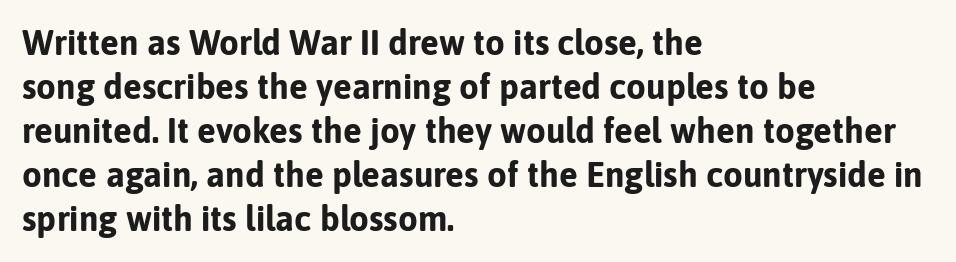
{"serif": "no", "italic": "no", "bold": "yes", "weight": "bold", "width": "normal", "stroke_contrast": "low", "x_height": "medium", "monospaced": "no", "underline": "no", "align": "left", "line_spacing": "normal", "line_spacing_ratio": 1.26, "letter_spacing": "normal", "letter_spacing_em": 0.0, "glyph_px": 35}
